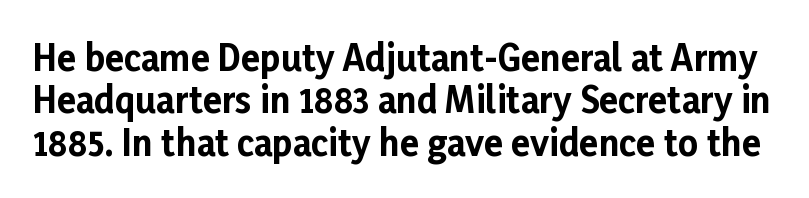
This sample uses a sans-serif face. A roman cut, with each character standing at attention. The horizontal fit of the characters is conventional and even. The string is rendered with underlining switched off. These lines are rendered in a variable-pitch font.
